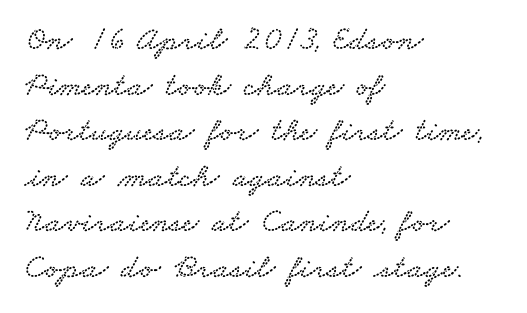
Q: Is the text underlined? A: No.
Q: How is the paragraph aligned? A: Left-aligned.
Q: Is the spacing between letters normal or unusually wide? A: Normal.
Q: Is the spacing between lines tight, normal or loose? A: Normal.
Q: Width (condensed, normal, or wide)? A: Wide.
Q: Stroke contrast? A: Low.
Q: x-height? A: Small.
Q: Monospaced? A: No.
